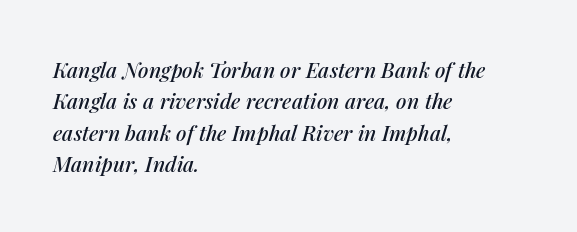
Q: Is the text italic (slanted)? A: Yes, it leans right by about 14 degrees.
Q: Is the text underlined? A: No.
Q: How is the paragraph aligned? A: Left-aligned.
Q: Is the spacing between letters normal or unusually wide? A: Normal.
Q: Is the spacing between lines tight, normal or loose? A: Normal.
